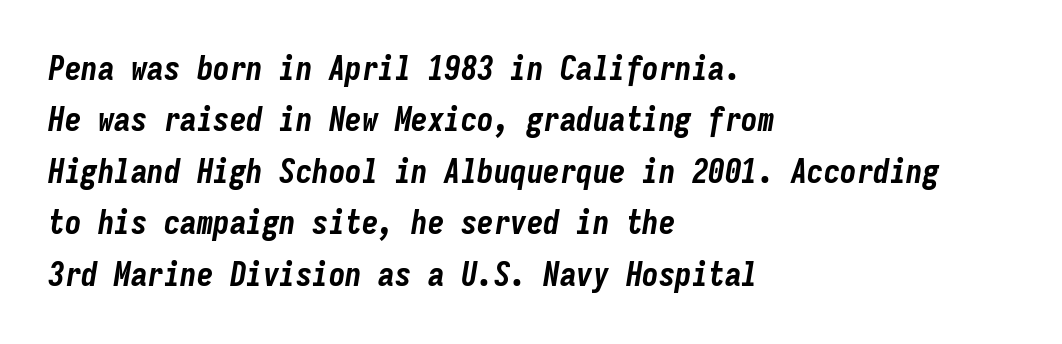
{"italic": "yes", "lean": "right", "slant_degrees": 9, "bold": "yes", "weight": "bold", "width": "condensed", "stroke_contrast": "low", "x_height": "medium", "monospaced": "yes", "underline": "no", "align": "left", "line_spacing": "normal", "line_spacing_ratio": 1.56, "letter_spacing": "normal", "letter_spacing_em": 0.0, "glyph_px": 33}
